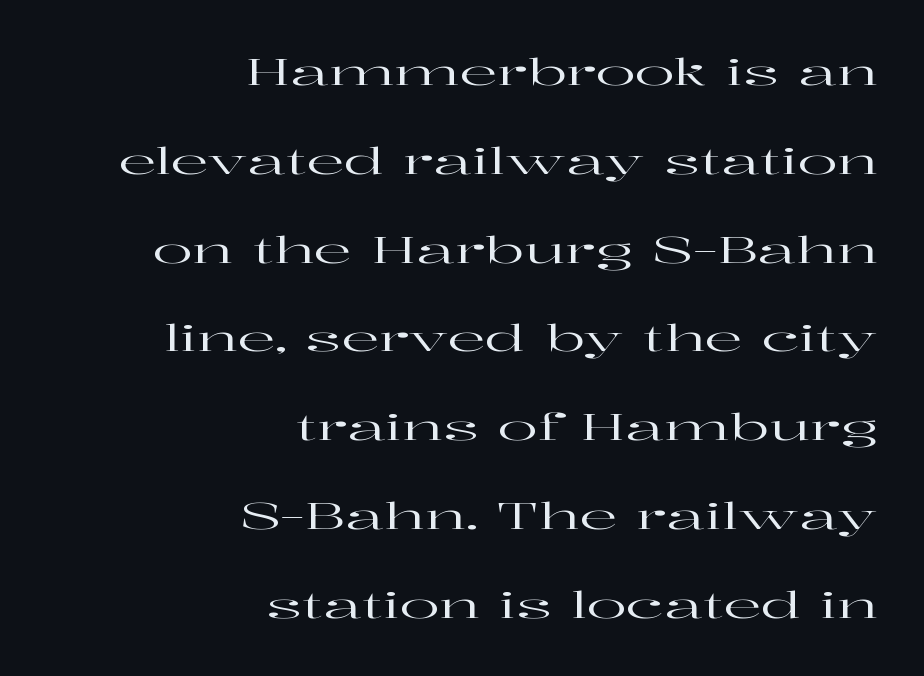
Q: Is the text italic (slanted)? A: No, it is upright.
Q: Is the typeface a serif or a sans-serif typeface? A: Serif.
Q: Is the text underlined? A: No.
Q: How is the paragraph aligned? A: Right-aligned.
Q: Is the spacing between letters normal or unusually wide? A: Normal.
Q: Is the spacing between lines tight, normal or loose? A: Loose.
Q: Width (condensed, normal, or wide)? A: Wide.
Q: Stroke contrast? A: High.
Q: x-height? A: Medium.
Q: Monospaced? A: No.
